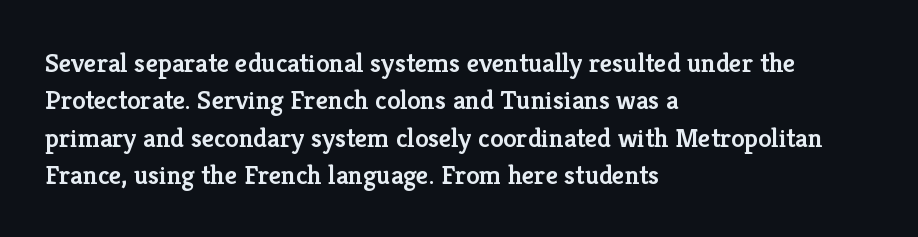
The image shows 27 px text type, upright; set left-aligned, normal line spacing (1.38x), normal letter spacing, not underlined.
